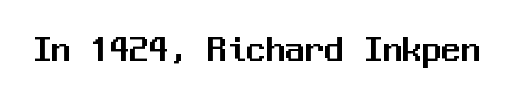
Nothing unusual about the tracking: characters are spaced as the font intends. The passage shown is typed in a monospace face where columns stay perfectly aligned. Rendered with straight, roman letterforms. Bare-footed words on every line. Serif or sans? Sans — the stroke terminals are bare.
